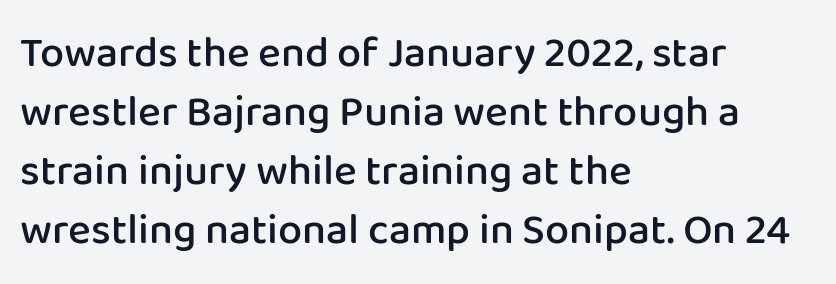
Q: Is the text bold? A: Semi-bold.
Q: Is the text italic (slanted)? A: No, it is upright.
Q: Is the typeface a serif or a sans-serif typeface? A: Sans-serif.
Q: Is the text underlined? A: No.
Q: How is the paragraph aligned? A: Left-aligned.
Q: Is the spacing between letters normal or unusually wide? A: Normal.
Q: Is the spacing between lines tight, normal or loose? A: Normal.
Q: Width (condensed, normal, or wide)? A: Normal.
Q: Stroke contrast? A: Low.
Q: x-height? A: Medium.
Q: Monospaced? A: No.
